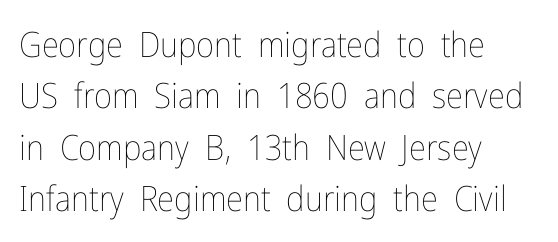
Reading down the block, your eye returns to a fixed left position each line. These lines are rendered in a variable-pitch font. One glance says typical: line gaps are just what's usual. Is the type heavy? It reads as light-to-regular instead. Is the letter spacing exaggerated? No — it looks like the ordinary default. The font's upright variant was chosen for this text.
